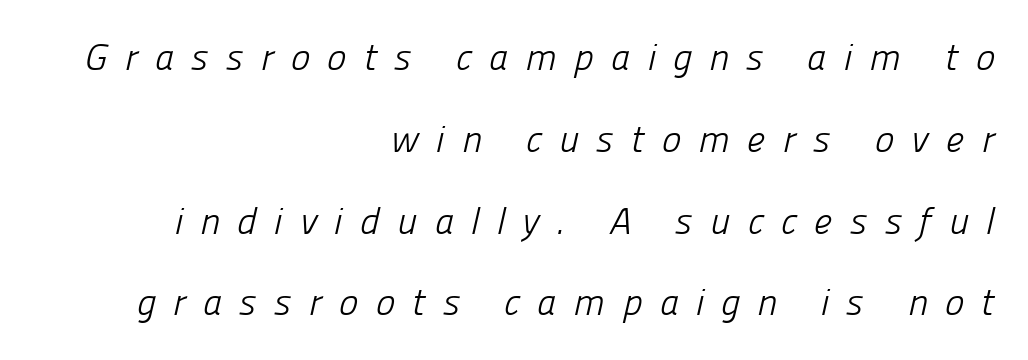
Nope, no serifs anywhere on these letters. Proportional: the letters do not fall into vertical columns. The line-height multiplier appears high, well above default. No heavy texture on the line: the type isn't bold.
